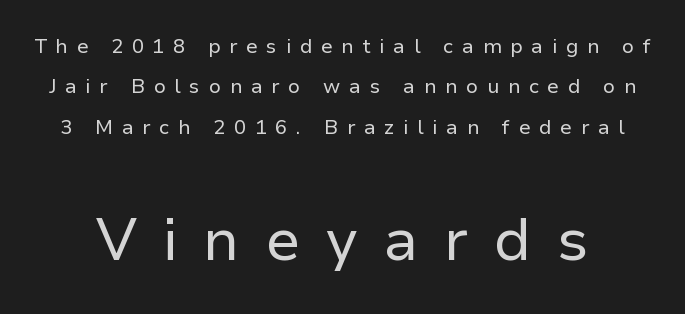
Do the characters align in a grid? No, the font is proportional. No chunkiness to these letters — they're not bold. Spacing between characters has been opened up far beyond the box default. Is there much room between lines? Yes — plenty of vertical air separates them.
